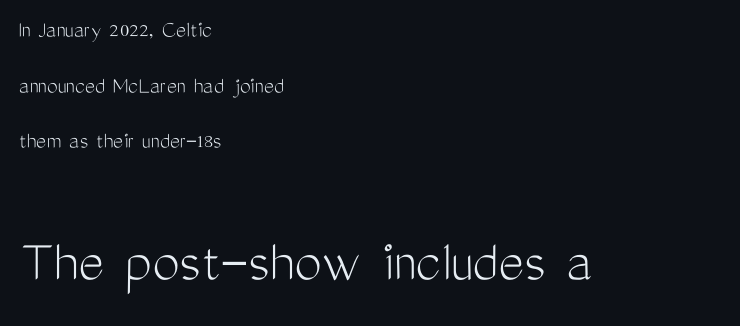
The image shows 61 px light, condensed sans-serif type, upright; set left-aligned, loose line spacing (2.32x), normal letter spacing, not underlined; the second (bottom) block is 2.54x larger; medium stroke contrast and a medium x-height.
